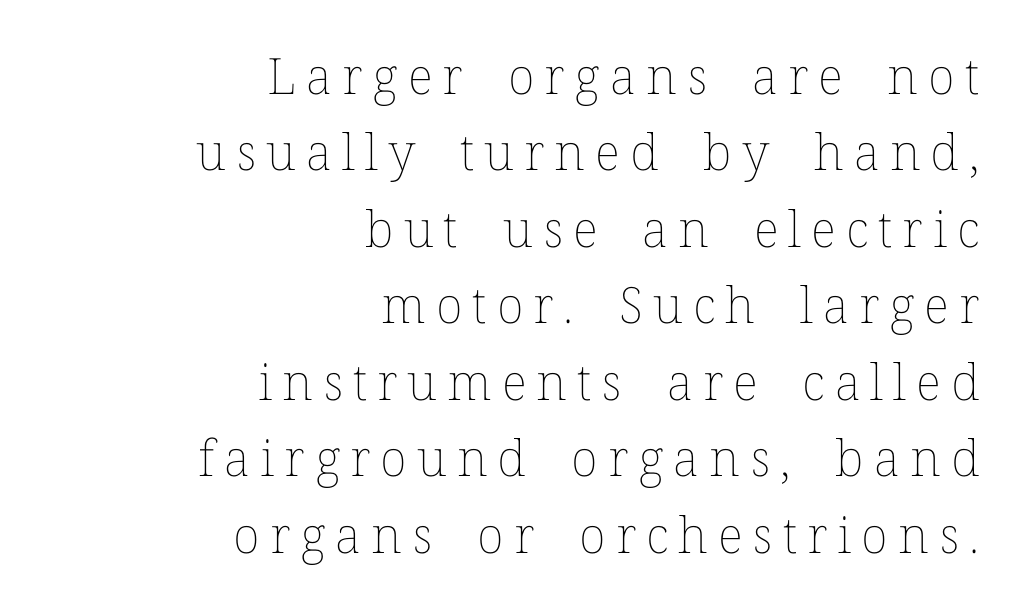
Between one letter and the next there's a generous, obvious gap. Honestly, the row spacing looks completely unremarkable. This is not heavy type; no bold has been used. Unlike italic type, these characters show no tilt at all. Descenders hang freely into open space. Each letter keeps its own natural width here, so spacing adapts to shape.
